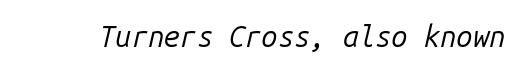
Do the characters align in a grid? Yes, the font is monospaced. Slanted lettering throughout. No chunkiness to these letters — they're not bold. Nobody drew a line under any word here.
